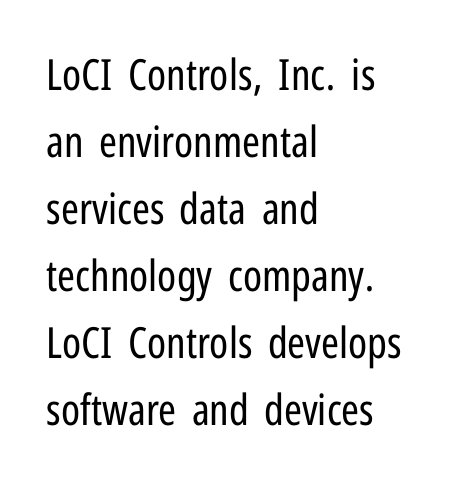
{"serif": "no", "italic": "no", "bold": "no", "weight": "regular", "width": "condensed", "stroke_contrast": "low", "x_height": "medium", "monospaced": "no", "underline": "no", "align": "left", "line_spacing": "normal", "line_spacing_ratio": 1.56, "letter_spacing": "normal", "letter_spacing_em": 0.0, "glyph_px": 43}
